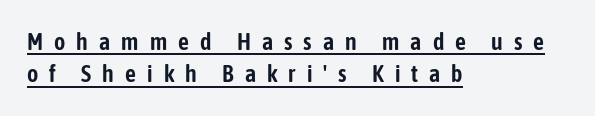
The face used here appears with an underline applied. How would I describe the line gaps? Plain and ordinary. You could only call the tracking loose — the letters float apart. Is the block centered? No — it sits flush against the left margin.
